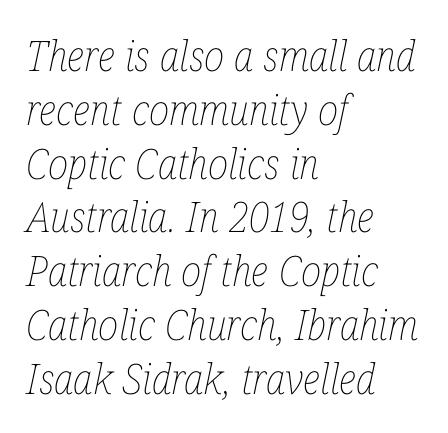
The passage is arranged the way most books set body copy — flush left. A typesetter would call this proportional, since set widths differ per character. The letterforms sit shoulder to shoulder at normal distance. Every character sits at an angle, as italics do.
